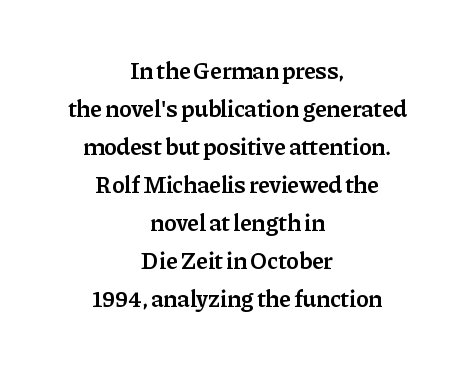
{"italic": "no", "bold": "semi", "underline": "no", "align": "center", "line_spacing": "normal", "line_spacing_ratio": 1.58, "letter_spacing": "normal", "letter_spacing_em": 0.0, "glyph_px": 24}
